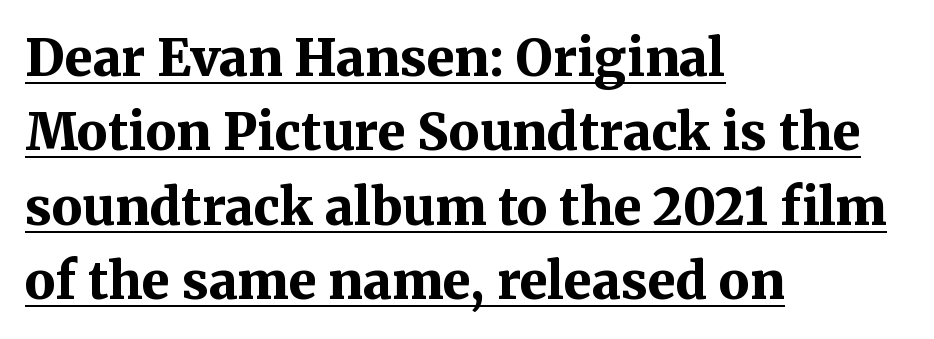
Q: Is the text bold? A: Yes.
Q: Is the text italic (slanted)? A: No, it is upright.
Q: Is the typeface a serif or a sans-serif typeface? A: Serif.
Q: Is the text underlined? A: Yes.
Q: How is the paragraph aligned? A: Left-aligned.
Q: Is the spacing between letters normal or unusually wide? A: Normal.
Q: Is the spacing between lines tight, normal or loose? A: Normal.
Q: Width (condensed, normal, or wide)? A: Normal.
Q: Stroke contrast? A: Medium.
Q: x-height? A: Medium.
Q: Monospaced? A: No.
